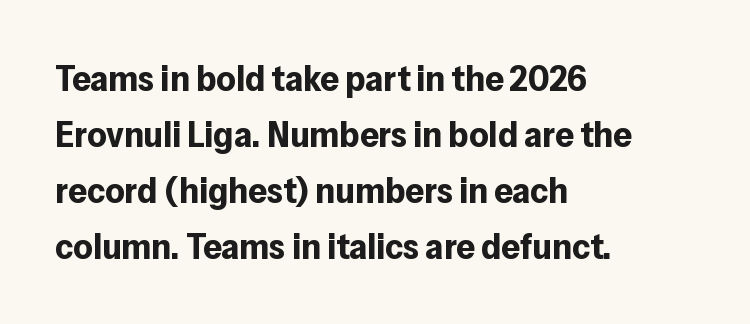
The image shows 37 px bold sans-serif type, upright; set left-aligned, normal line spacing (1.51x), normal letter spacing, not underlined; low stroke contrast and a medium x-height.
